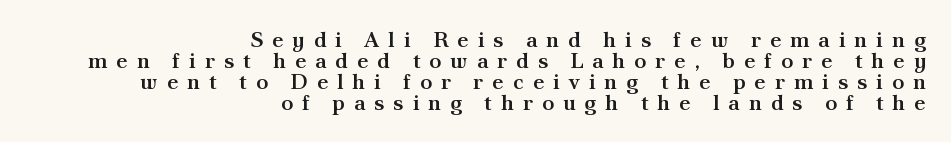
{"italic": "no", "bold": "semi", "underline": "no", "align": "right", "line_spacing": "tight", "line_spacing_ratio": 0.95, "letter_spacing": "wide", "letter_spacing_em": 0.4, "glyph_px": 22}
